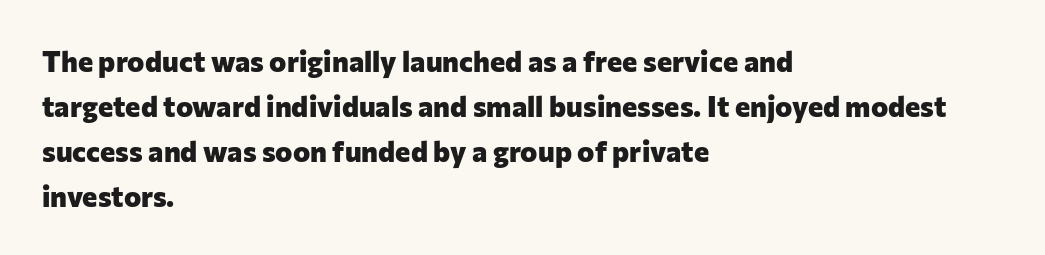
Q: Is the text bold? A: Yes.
Q: Is the text italic (slanted)? A: No, it is upright.
Q: Is the typeface a serif or a sans-serif typeface? A: Sans-serif.
Q: Is the text underlined? A: No.
Q: How is the paragraph aligned? A: Left-aligned.
Q: Is the spacing between letters normal or unusually wide? A: Normal.
Q: Is the spacing between lines tight, normal or loose? A: Normal.
Q: Width (condensed, normal, or wide)? A: Normal.
Q: Stroke contrast? A: Low.
Q: x-height? A: Medium.
Q: Monospaced? A: No.
